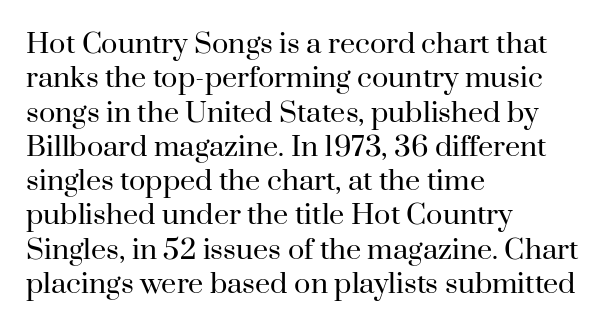
{"italic": "no", "bold": "no", "underline": "no", "align": "left", "line_spacing": "normal", "line_spacing_ratio": 1.27, "letter_spacing": "normal", "letter_spacing_em": 0.0, "glyph_px": 27}
